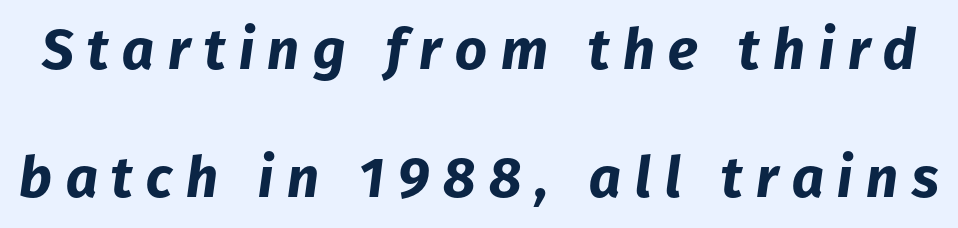
Q: Is the text bold? A: Yes.
Q: Is the text italic (slanted)? A: Yes, it leans right by about 8 degrees.
Q: Is the text underlined? A: No.
Q: Is the spacing between letters normal or unusually wide? A: Unusually wide.
Q: Is the spacing between lines tight, normal or loose? A: Loose.
Q: Width (condensed, normal, or wide)? A: Normal.
Q: Stroke contrast? A: Low.
Q: x-height? A: Medium.
Q: Monospaced? A: No.
